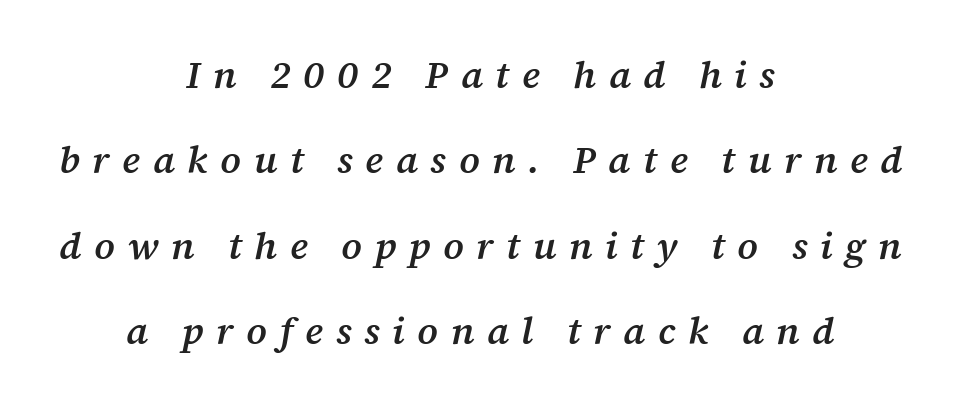
Q: Is the text bold? A: Semi-bold.
Q: Is the text italic (slanted)? A: Yes, it leans right by about 12 degrees.
Q: Is the typeface a serif or a sans-serif typeface? A: Serif.
Q: Is the text underlined? A: No.
Q: How is the paragraph aligned? A: Centered.
Q: Is the spacing between letters normal or unusually wide? A: Unusually wide.
Q: Is the spacing between lines tight, normal or loose? A: Loose.
Q: Width (condensed, normal, or wide)? A: Normal.
Q: Stroke contrast? A: Medium.
Q: x-height? A: Medium.
Q: Monospaced? A: No.
